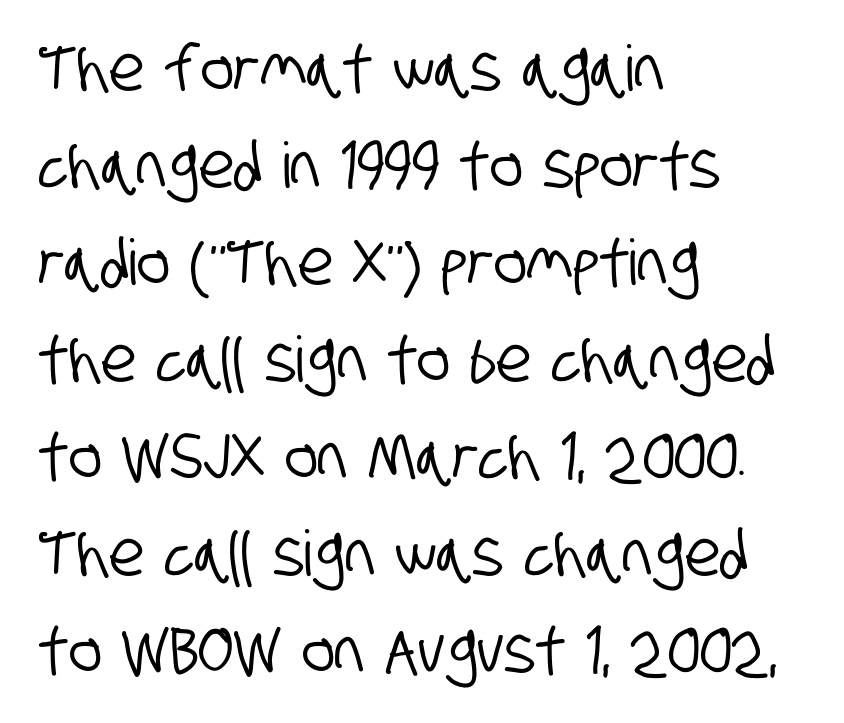
The glyphs in this specimen are sans serif. Letter spacing: default. Does the copy run flush right? No — it runs flush left. Varying glyph widths throughout — classic text-font behaviour. Clear beneath every line of the passage. Successive baselines arrive at the customary interval.
